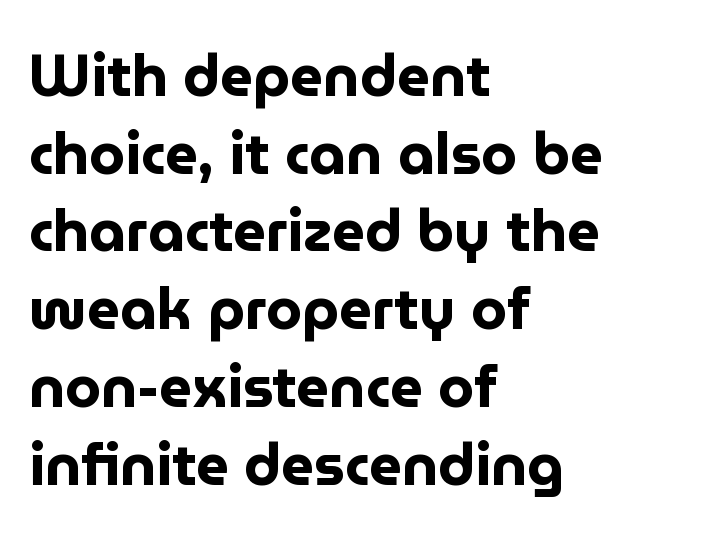
The image shows 58 px bold sans-serif type, upright; set left-aligned, normal line spacing (1.34x), normal letter spacing, not underlined; low stroke contrast and a medium x-height.
